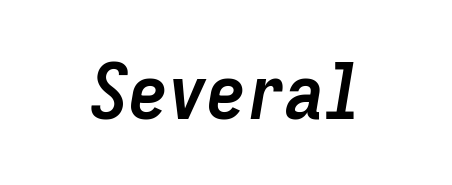
{"italic": "yes", "lean": "right", "slant_degrees": 9, "bold": "yes", "weight": "semibold", "width": "condensed", "stroke_contrast": "low", "x_height": "medium", "monospaced": "yes", "underline": "no", "align": "center", "letter_spacing": "normal", "letter_spacing_em": 0.0, "glyph_px": 78}
